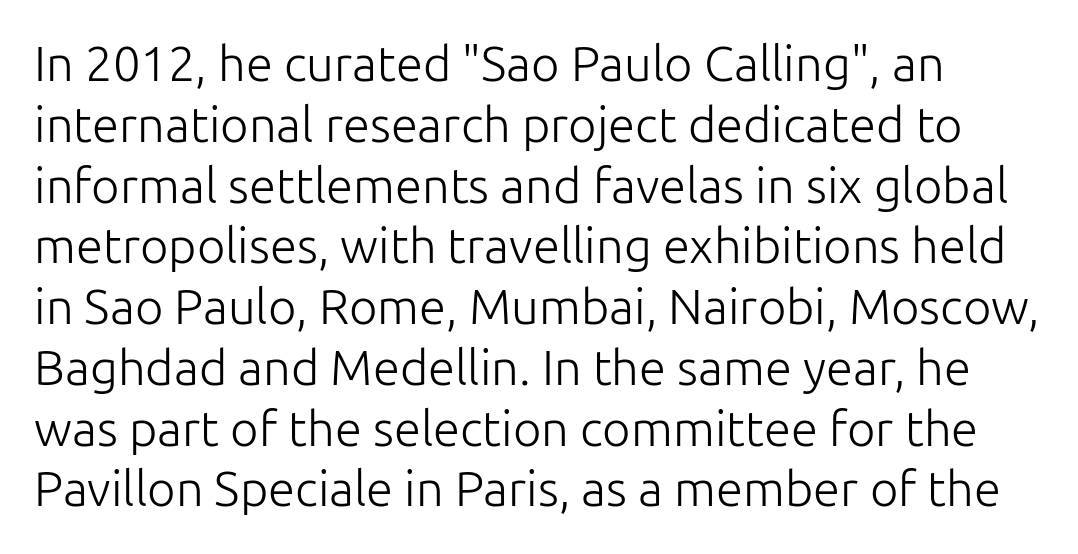
{"serif": "no", "italic": "no", "bold": "no", "weight": "light", "width": "normal", "stroke_contrast": "low", "x_height": "medium", "monospaced": "no", "underline": "no", "line_spacing_ratio": 1.24, "letter_spacing": "normal", "letter_spacing_em": 0.0, "glyph_px": 49}
